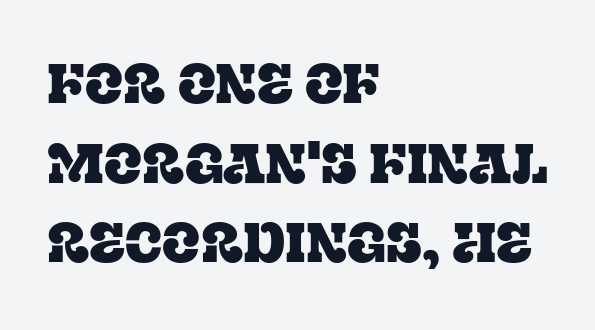
The words here are not underlined. The compositor pushed each line to the left boundary. Small tapered or slab feet sit at the stroke ends, so this counts as serif. Italic? Not at all — the glyphs are vertical. Is this a fixed-width face? No — the glyphs have proportional, varying widths. Standard letterfit; no display-style spreading of the glyphs.
